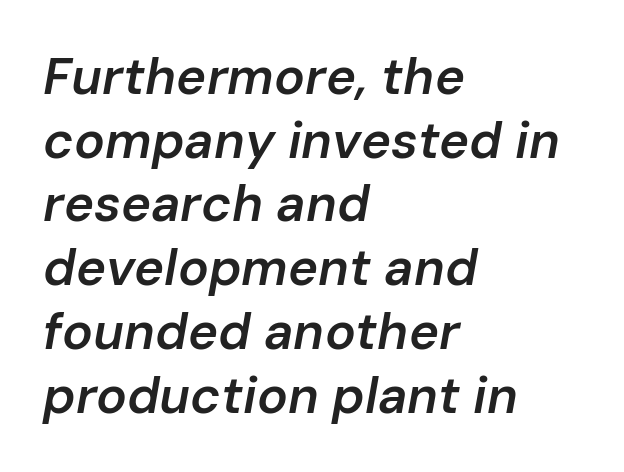
The rendering uses a moderate line-height, typical for paragraphs. Just letters on the line, the space beneath them empty. The typesetting leans somewhat heavy: a semibold. There's an unmistakable incline to the writing here. The setting favours the left margin, as ordinary paragraphs usually do. Look at the tracking — it's just the regular setting, nothing added.
